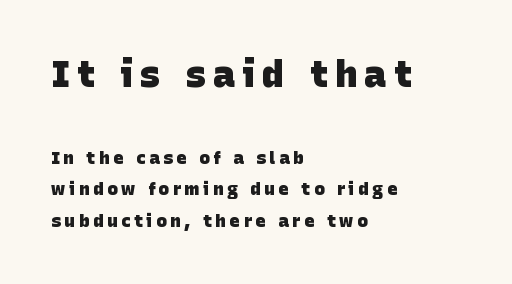
Q: Is the text bold? A: Yes.
Q: Is the typeface a serif or a sans-serif typeface? A: Sans-serif.
Q: Is the text underlined? A: No.
Q: How is the paragraph aligned? A: Left-aligned.
Q: Which block of text is set in a larger size, the first (top) or the second (bottom)? A: The first (top) one.
Q: Width (condensed, normal, or wide)? A: Normal.
Q: Stroke contrast? A: Low.
Q: x-height? A: Large.
Q: Monospaced? A: No.
